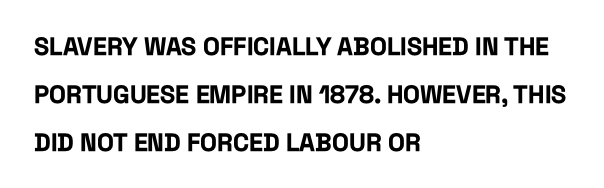
{"italic": "no", "bold": "yes", "underline": "no", "align": "left", "line_spacing": "loose", "line_spacing_ratio": 1.93, "letter_spacing": "normal", "letter_spacing_em": 0.0, "glyph_px": 25}
